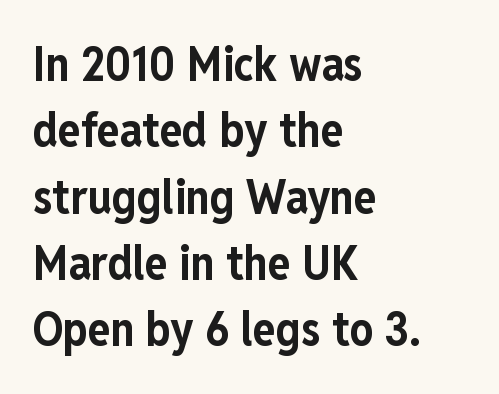
Leftover space on each line is placed entirely after the last word. The glyphs in this specimen are sans serif. A typesetter would call this proportional, since set widths differ per character. The lines sit at an ordinary, default distance from one another.
